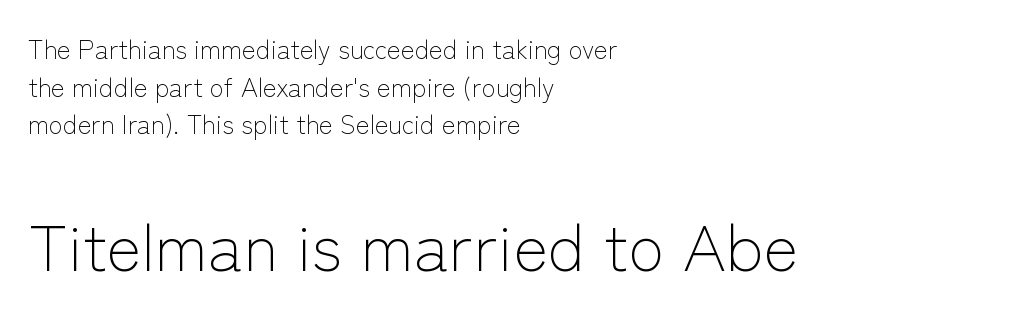
Q: Is the text bold? A: No.
Q: Is the text italic (slanted)? A: No, it is upright.
Q: Is the typeface a serif or a sans-serif typeface? A: Sans-serif.
Q: Is the text underlined? A: No.
Q: How is the paragraph aligned? A: Left-aligned.
Q: Is the spacing between letters normal or unusually wide? A: Normal.
Q: Is the spacing between lines tight, normal or loose? A: Normal.
Q: Which block of text is set in a larger size, the first (top) or the second (bottom)? A: The second (bottom) one.
Q: Width (condensed, normal, or wide)? A: Normal.
Q: Stroke contrast? A: Low.
Q: x-height? A: Medium.
Q: Monospaced? A: No.
